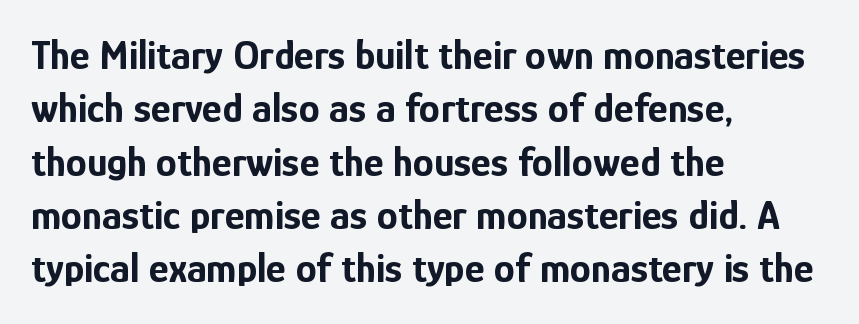
{"serif": "no", "italic": "no", "bold": "yes", "weight": "bold", "width": "condensed", "stroke_contrast": "low", "x_height": "medium", "monospaced": "no", "underline": "no", "align": "left", "line_spacing": "normal", "line_spacing_ratio": 1.27, "letter_spacing": "normal", "letter_spacing_em": 0.0, "glyph_px": 42}
